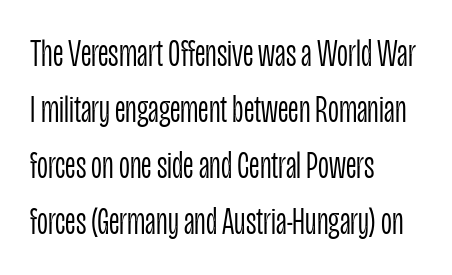
Q: Is the text bold? A: No.
Q: Is the text italic (slanted)? A: No, it is upright.
Q: Is the typeface a serif or a sans-serif typeface? A: Sans-serif.
Q: Is the text underlined? A: No.
Q: How is the paragraph aligned? A: Left-aligned.
Q: Is the spacing between letters normal or unusually wide? A: Normal.
Q: Is the spacing between lines tight, normal or loose? A: Normal.
Q: Width (condensed, normal, or wide)? A: Condensed.
Q: Stroke contrast? A: Low.
Q: x-height? A: Large.
Q: Monospaced? A: No.
